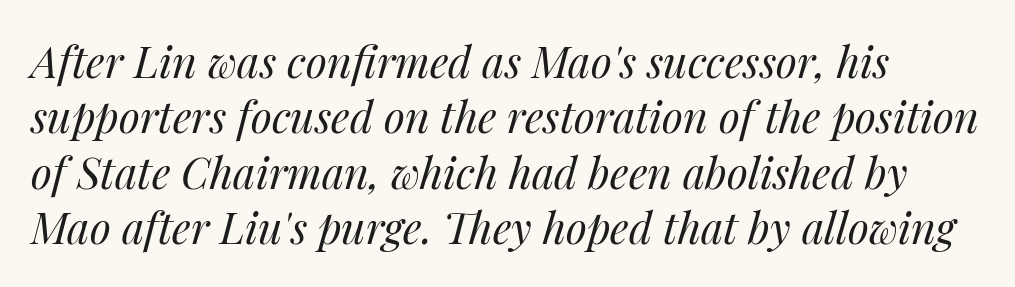
Q: Is the text bold? A: No.
Q: Is the text italic (slanted)? A: Yes, it leans right by about 14 degrees.
Q: Is the text underlined? A: No.
Q: Is the spacing between letters normal or unusually wide? A: Normal.
Q: Is the spacing between lines tight, normal or loose? A: Normal.
Q: Width (condensed, normal, or wide)? A: Normal.
Q: Stroke contrast? A: Medium.
Q: x-height? A: Medium.
Q: Monospaced? A: No.
